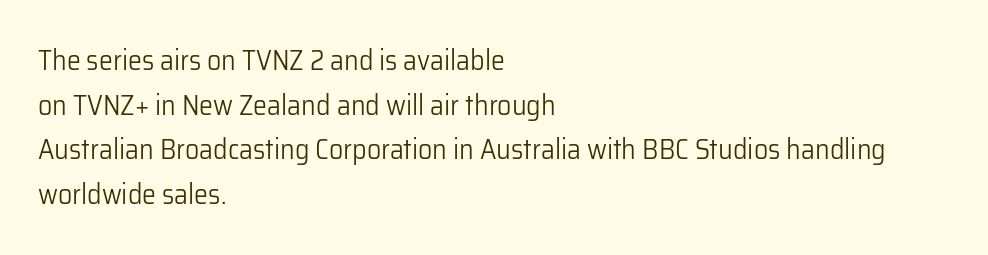
One glance says typical: line gaps are just what's usual. Layout note: lines flush left. I'd call this a sans setting — the letters go barefoot. Check the space under the baseline: it is left empty.
